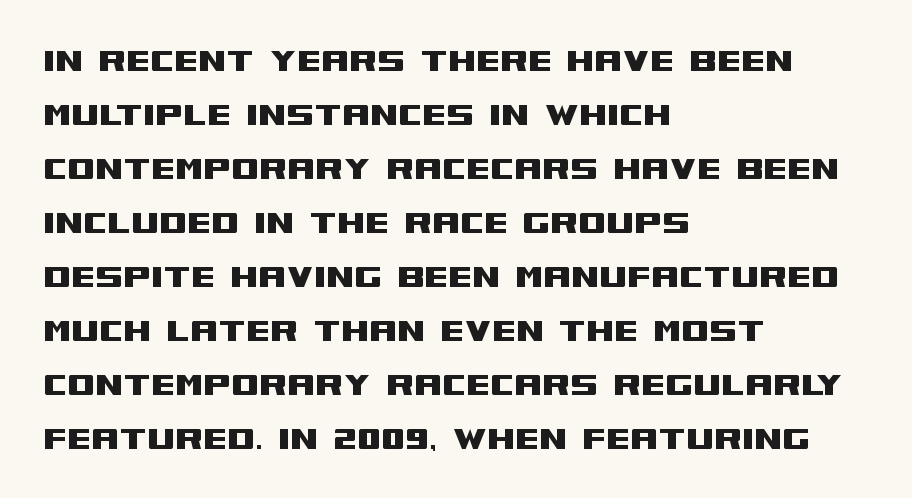
The image shows 40 px wide sans-serif type, upright; set left-aligned, normal line spacing (1.35x), normal letter spacing, not underlined; medium stroke contrast and a large x-height.
